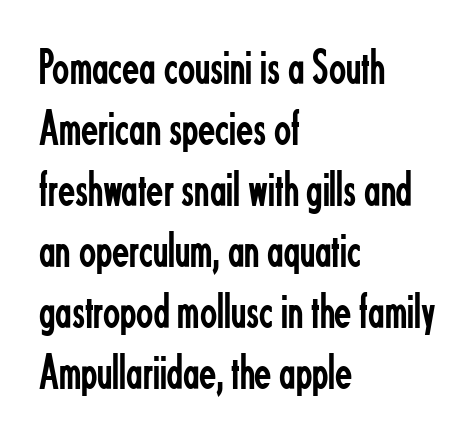
{"serif": "no", "italic": "no", "bold": "no", "weight": "regular", "width": "condensed", "stroke_contrast": "low", "x_height": "small", "monospaced": "no", "underline": "no", "align": "left", "line_spacing_ratio": 1.22, "letter_spacing": "normal", "letter_spacing_em": 0.0, "glyph_px": 50}
